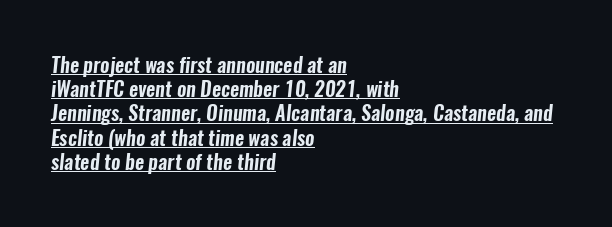
The image shows 20 px text type; set left-aligned, line spacing 1.21x, normal letter spacing, underlined.
